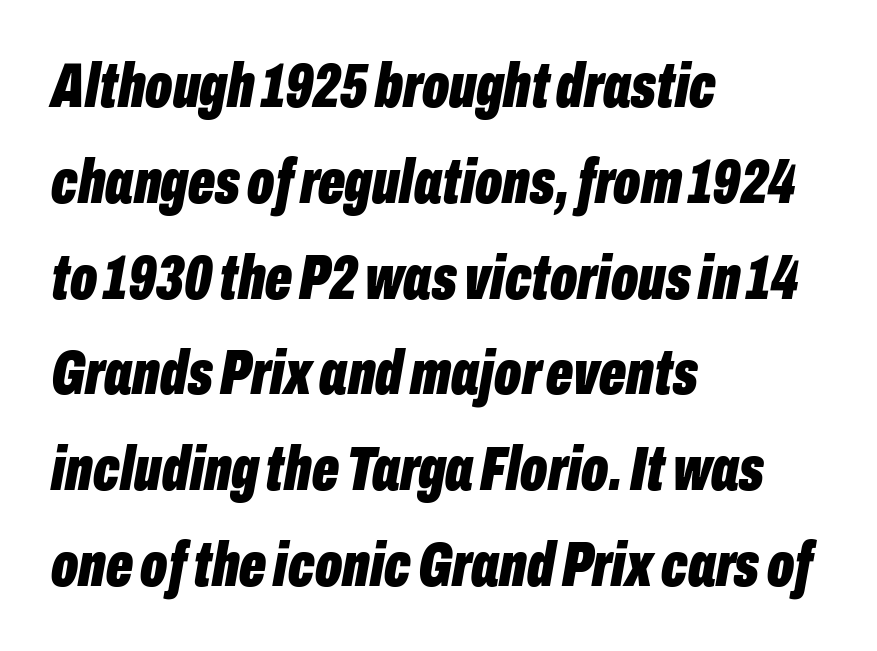
Q: Is the text bold? A: Yes.
Q: Is the text italic (slanted)? A: Yes, it leans right by about 10 degrees.
Q: Is the text underlined? A: No.
Q: How is the paragraph aligned? A: Left-aligned.
Q: Is the spacing between letters normal or unusually wide? A: Normal.
Q: Is the spacing between lines tight, normal or loose? A: Normal.
Q: Width (condensed, normal, or wide)? A: Condensed.
Q: Stroke contrast? A: Low.
Q: x-height? A: Medium.
Q: Monospaced? A: No.
